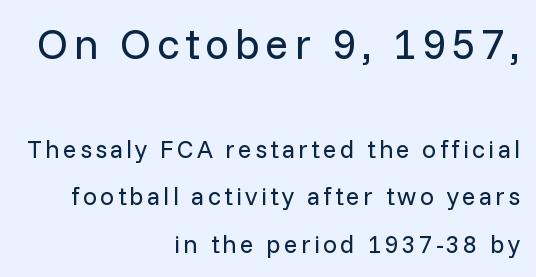
Q: Is the text bold? A: No.
Q: Is the text italic (slanted)? A: No, it is upright.
Q: Is the typeface a serif or a sans-serif typeface? A: Sans-serif.
Q: Is the text underlined? A: No.
Q: How is the paragraph aligned? A: Right-aligned.
Q: Is the spacing between lines tight, normal or loose? A: Loose.
Q: Which block of text is set in a larger size, the first (top) or the second (bottom)? A: The first (top) one.
Q: Width (condensed, normal, or wide)? A: Normal.
Q: Stroke contrast? A: Low.
Q: x-height? A: Medium.
Q: Monospaced? A: No.
